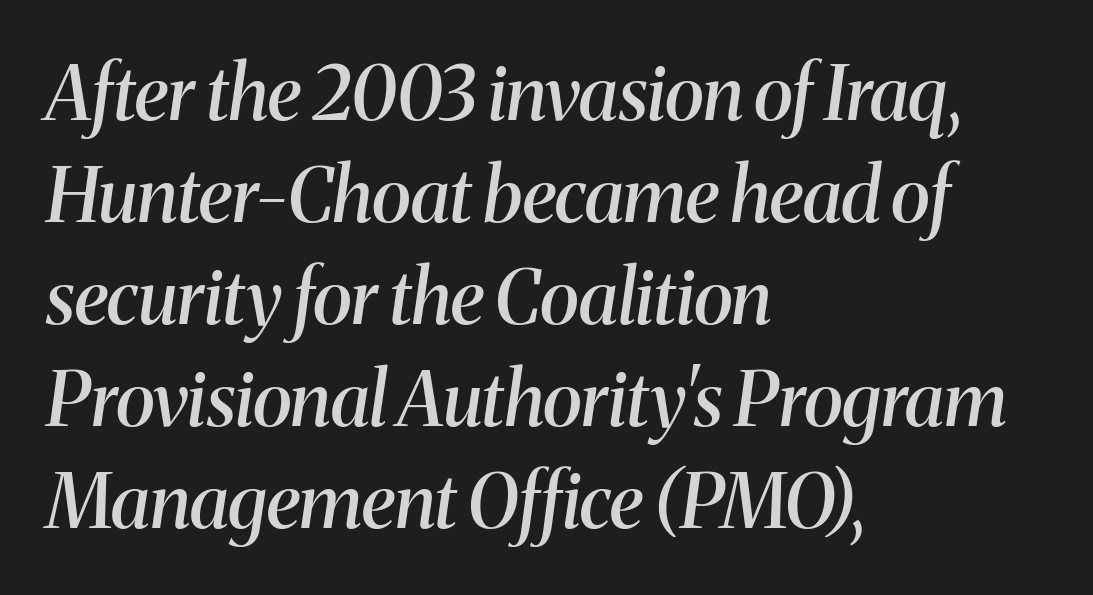
Descenders are the only things crossing below the line. The rag falls on the right side of this text block. Are there feet on the stems? There are — it's a serif. The face used here is proportionally spaced, like ordinary book or web type.
